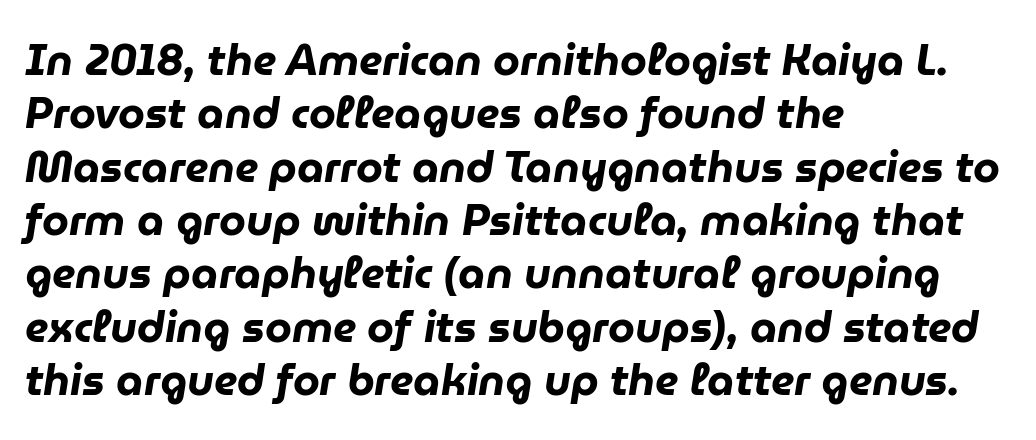
Q: Is the text bold? A: Yes.
Q: Is the text italic (slanted)? A: Yes, it leans right by about 9 degrees.
Q: Is the text underlined? A: No.
Q: How is the paragraph aligned? A: Left-aligned.
Q: Is the spacing between letters normal or unusually wide? A: Normal.
Q: Width (condensed, normal, or wide)? A: Normal.
Q: Stroke contrast? A: Low.
Q: x-height? A: Medium.
Q: Monospaced? A: No.
